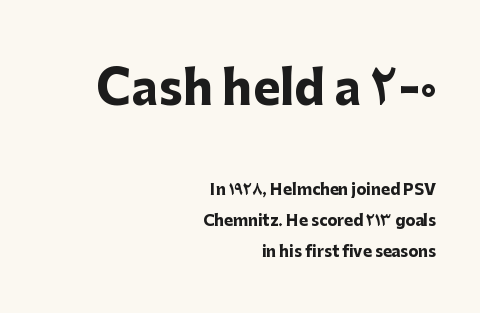
The image shows 46 px heavy sans-serif type, upright; set right-aligned, loose line spacing (2.05x), normal letter spacing, not underlined; the first (top) block is 3.07x larger; low stroke contrast and a medium x-height.
